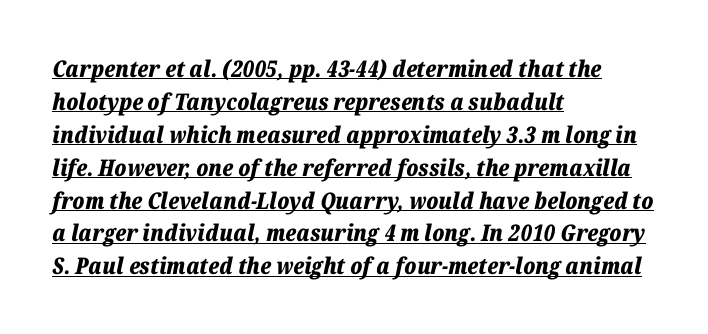
The image shows 23 px bold type, italic (leaning right); set left-aligned, normal line spacing (1.43x), normal letter spacing, underlined.
